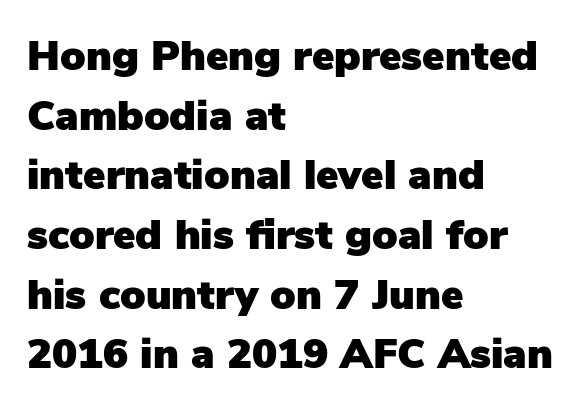
Q: Is the text italic (slanted)? A: No, it is upright.
Q: Is the typeface a serif or a sans-serif typeface? A: Sans-serif.
Q: Is the text underlined? A: No.
Q: How is the paragraph aligned? A: Left-aligned.
Q: Is the spacing between letters normal or unusually wide? A: Normal.
Q: Is the spacing between lines tight, normal or loose? A: Normal.
Q: Width (condensed, normal, or wide)? A: Normal.
Q: Stroke contrast? A: Low.
Q: x-height? A: Medium.
Q: Monospaced? A: No.
